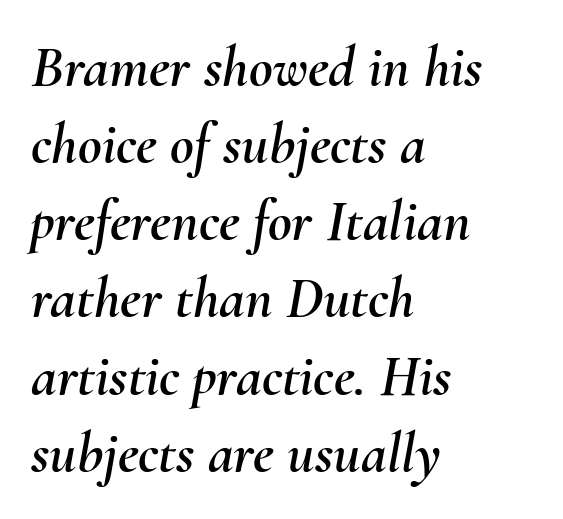
Q: Is the text italic (slanted)? A: Yes, it leans right by about 10 degrees.
Q: Is the text underlined? A: No.
Q: How is the paragraph aligned? A: Left-aligned.
Q: Is the spacing between letters normal or unusually wide? A: Normal.
Q: Is the spacing between lines tight, normal or loose? A: Normal.
Q: Width (condensed, normal, or wide)? A: Normal.
Q: Stroke contrast? A: Medium.
Q: x-height? A: Small.
Q: Monospaced? A: No.
